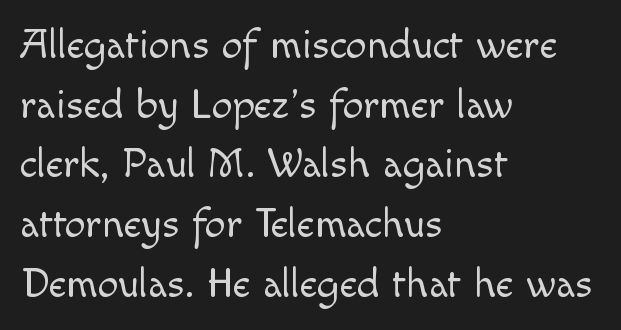
Q: Is the text bold? A: No.
Q: Is the text italic (slanted)? A: No, it is upright.
Q: Is the typeface a serif or a sans-serif typeface? A: Sans-serif.
Q: Is the text underlined? A: No.
Q: How is the paragraph aligned? A: Left-aligned.
Q: Is the spacing between letters normal or unusually wide? A: Normal.
Q: Is the spacing between lines tight, normal or loose? A: Normal.
Q: Width (condensed, normal, or wide)? A: Normal.
Q: x-height? A: Small.
Q: Monospaced? A: No.
